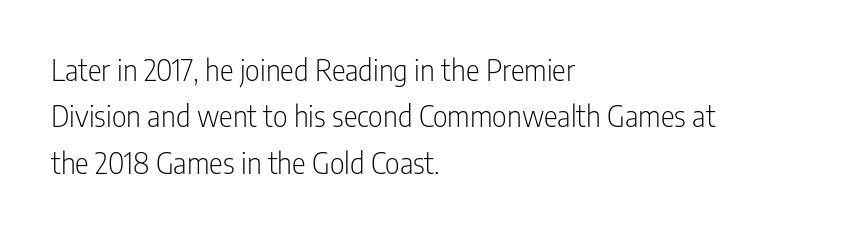
{"serif": "no", "italic": "no", "bold": "no", "weight": "light", "width": "condensed", "stroke_contrast": "low", "x_height": "medium", "monospaced": "no", "underline": "no", "align": "left", "line_spacing": "normal", "line_spacing_ratio": 1.6, "letter_spacing": "normal", "letter_spacing_em": 0.0, "glyph_px": 29}
